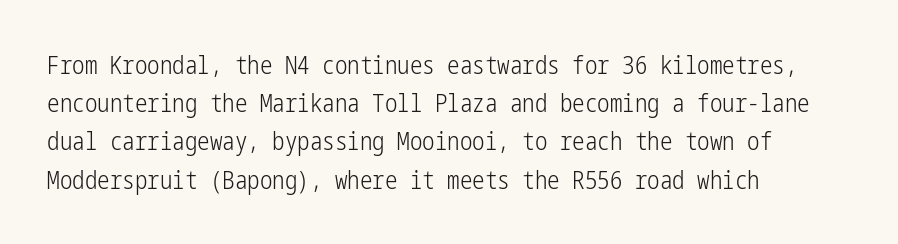
{"italic": "no", "bold": "no", "underline": "no", "align": "left", "line_spacing": "normal", "line_spacing_ratio": 1.53, "letter_spacing": "normal", "letter_spacing_em": 0.0, "glyph_px": 25}
